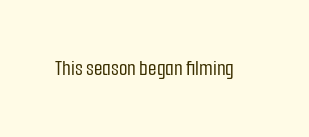
The image shows 22 px text type, upright; set normal letter spacing, not underlined.
